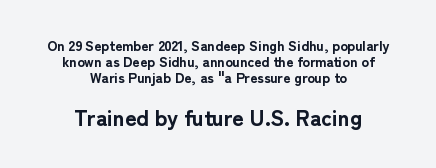
{"italic": "no", "bold": "yes", "underline": "no", "align": "center", "line_spacing_ratio": 1.16, "letter_spacing": "normal", "letter_spacing_em": 0.0, "larger_block": "second", "size_ratio": 1.57, "glyph_px": 22}
